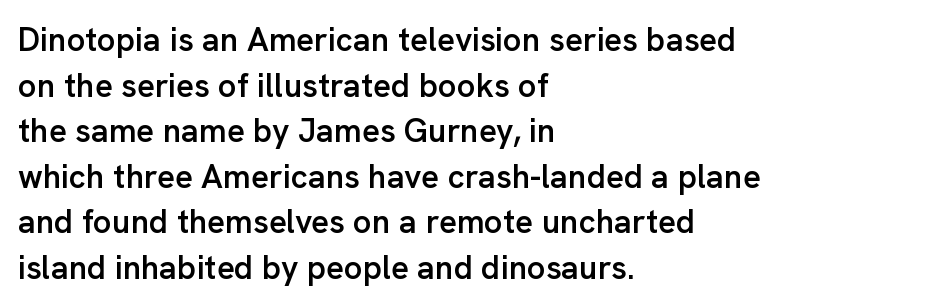
{"serif": "no", "italic": "no", "bold": "semi", "weight": "semibold", "width": "normal", "stroke_contrast": "low", "x_height": "medium", "monospaced": "no", "underline": "no", "align": "left", "line_spacing": "normal", "line_spacing_ratio": 1.38, "letter_spacing": "normal", "letter_spacing_em": 0.0, "glyph_px": 33}
